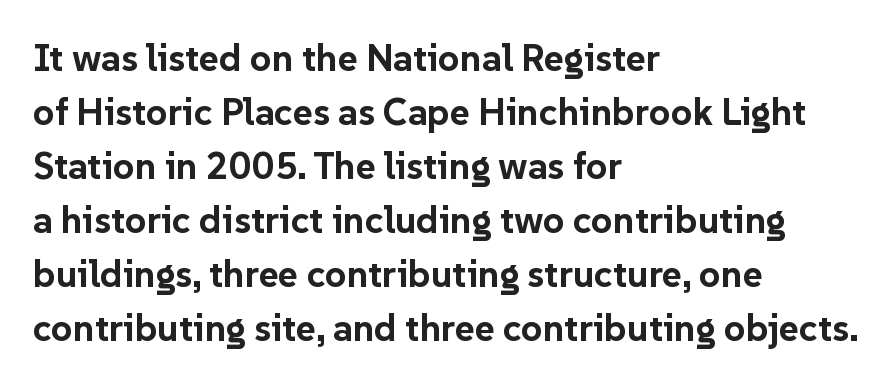
Italic? Not at all — the glyphs are vertical. Here the glyphs are tracked normally, forming tight word shapes. Is this a sans? Yes — the strokes have no serifs. Decoration check: the copy has no underline. The rendering anchors every line to the left-hand side. Proportional: the letters do not fall into vertical columns.
